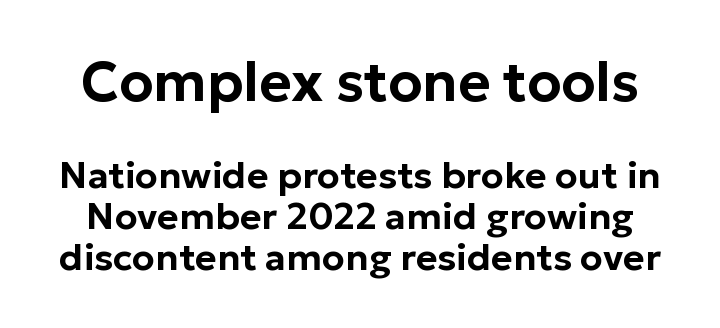
The image shows 55 px sans-serif type, upright; set tight line spacing (1.1x), normal letter spacing, not underlined; the first (top) block is 1.49x larger; low stroke contrast and a medium x-height.
